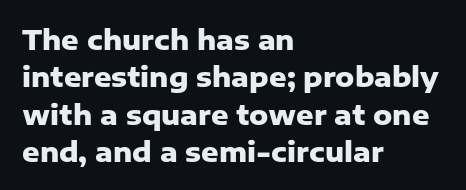
Q: Is the text bold? A: Yes.
Q: Is the text italic (slanted)? A: No, it is upright.
Q: Is the text underlined? A: No.
Q: How is the paragraph aligned? A: Left-aligned.
Q: Is the spacing between letters normal or unusually wide? A: Normal.
Q: Is the spacing between lines tight, normal or loose? A: Normal.
